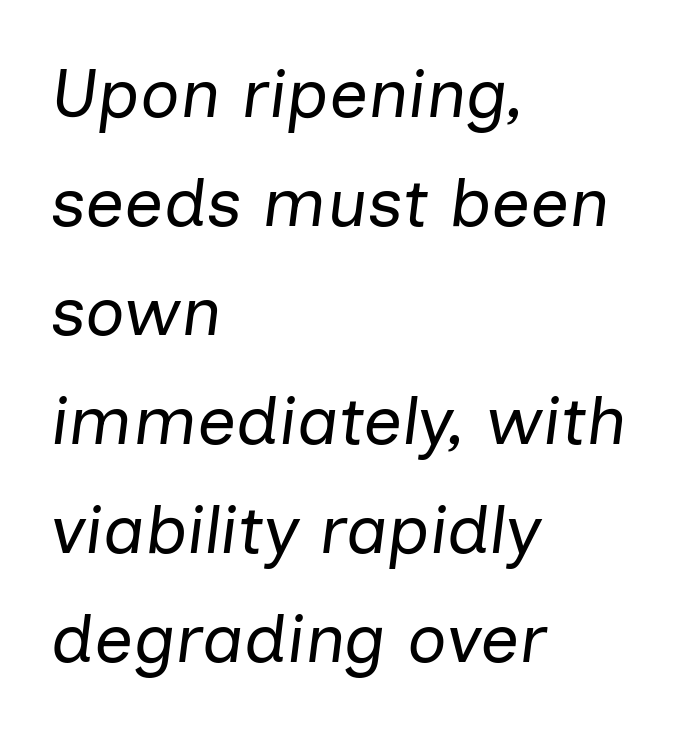
The image shows 69 px regular-weight type, italic (leaning right); set left-aligned, normal line spacing (1.58x), normal letter spacing, not underlined; low stroke contrast and a medium x-height.
